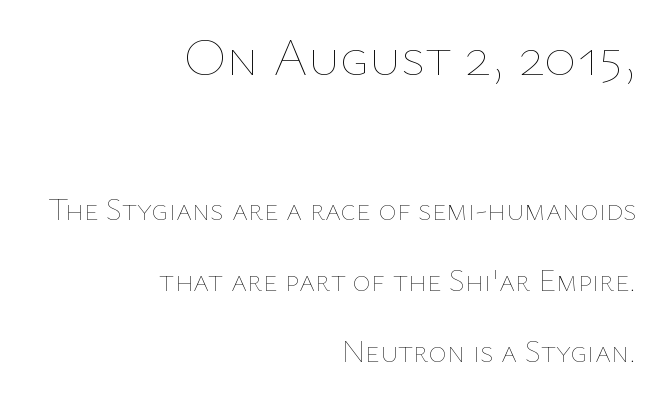
You could not count columns in this text — the font is proportionally spaced. Posture: upright roman. Short note: letters normally spaced. The passage shown stacks its lines with a broad gap.
